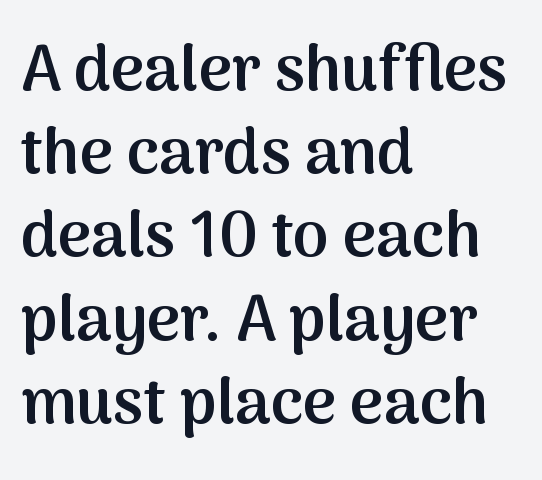
The image shows 64 px semibold sans-serif type, upright; set left-aligned, normal line spacing (1.3x), normal letter spacing, not underlined; medium stroke contrast and a medium x-height.
